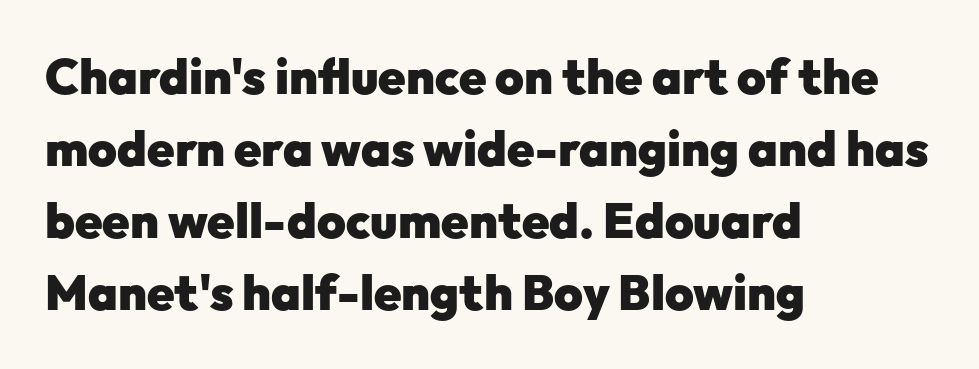
Look at the bottom of the vertical strokes: they stop flat, with no serifs. Notice how the passage keeps a crisp vertical edge on the left only. Do the characters align in a grid? No, the font is proportional. The letters are bold, with thick, heavy strokes. Normally led — the rows are evenly, conventionally spaced.
